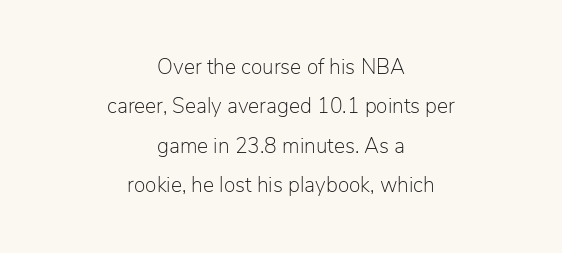
No italicization has been applied; the sample stays upright. Reading down the block, each line starts at a different indent, mirrored at its end. Underline: absent. Is the stroke heavy? The answer is a plain regular-or-lighter. Observe the ordinary spacing: letters are neighbours, not strangers.
